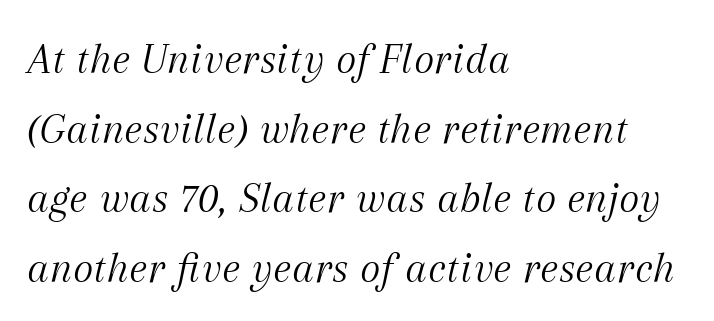
{"serif": "yes", "italic": "yes", "lean": "right", "slant_degrees": 12, "bold": "no", "weight": "light", "width": "normal", "stroke_contrast": "medium", "x_height": "medium", "monospaced": "no", "underline": "no", "align": "left", "line_spacing": "normal", "line_spacing_ratio": 1.58, "letter_spacing": "normal", "letter_spacing_em": 0.0, "glyph_px": 44}
